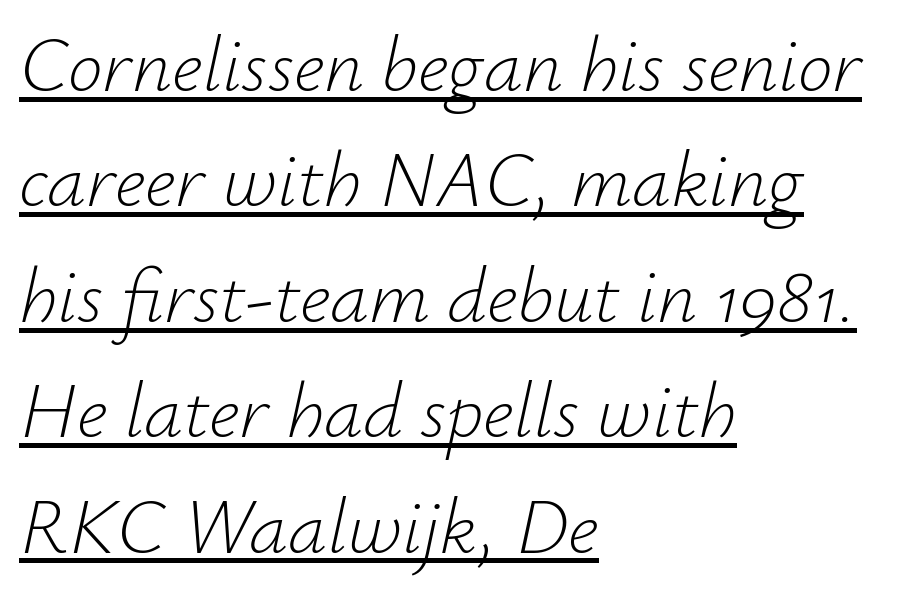
{"italic": "yes", "lean": "right", "slant_degrees": 12, "bold": "no", "weight": "light", "width": "normal", "stroke_contrast": "low", "x_height": "small", "monospaced": "no", "underline": "yes", "align": "left", "line_spacing": "normal", "line_spacing_ratio": 1.48, "letter_spacing": "normal", "letter_spacing_em": 0.0, "glyph_px": 78}
